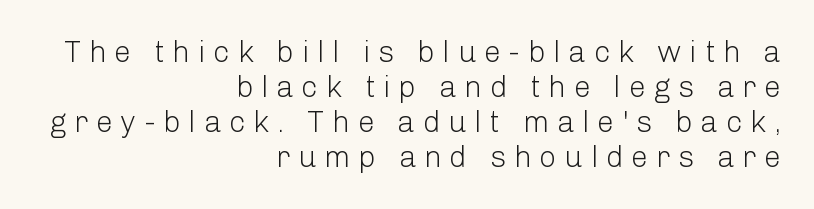
{"serif": "no", "italic": "no", "bold": "no", "weight": "light", "width": "normal", "stroke_contrast": "low", "x_height": "medium", "monospaced": "no", "underline": "no", "align": "right", "line_spacing_ratio": 1.17, "letter_spacing": "wide", "letter_spacing_em": 0.26, "glyph_px": 30}
